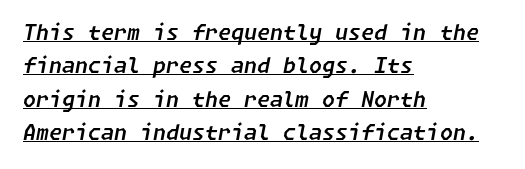
The image shows 21 px text type, italic (leaning right); set left-aligned, normal line spacing (1.59x), normal letter spacing, underlined.
